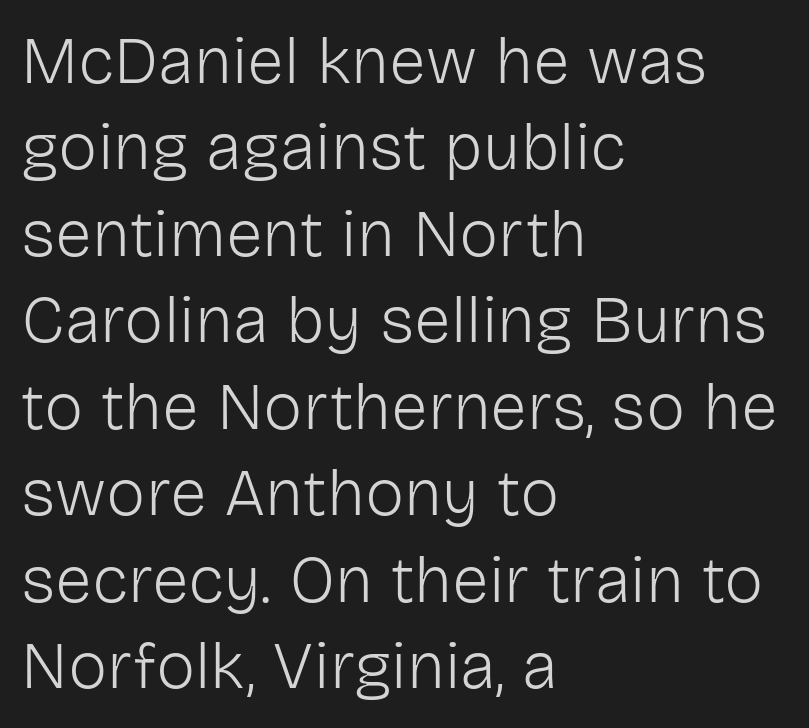
The image shows 66 px light sans-serif type, upright; set left-aligned, normal line spacing (1.31x), normal letter spacing, not underlined; low stroke contrast and a medium x-height.
